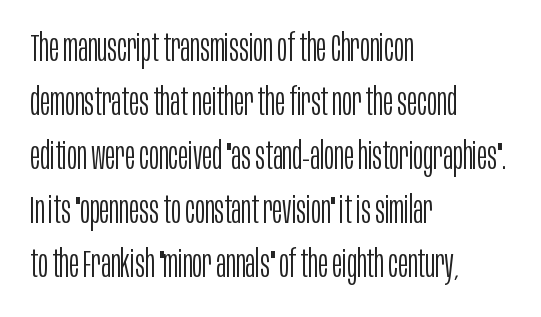
{"serif": "no", "italic": "no", "bold": "no", "weight": "light", "width": "condensed", "stroke_contrast": "low", "x_height": "large", "monospaced": "no", "underline": "no", "align": "left", "line_spacing": "normal", "line_spacing_ratio": 1.42, "letter_spacing": "normal", "letter_spacing_em": 0.0, "glyph_px": 38}
